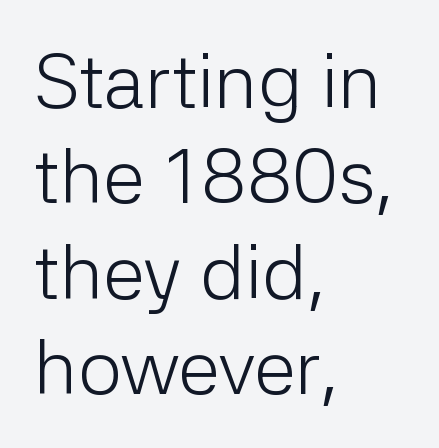
{"serif": "no", "italic": "no", "bold": "no", "weight": "light", "width": "normal", "stroke_contrast": "low", "x_height": "medium", "monospaced": "no", "underline": "no", "align": "left", "line_spacing_ratio": 1.24, "letter_spacing": "normal", "letter_spacing_em": 0.0, "glyph_px": 77}
